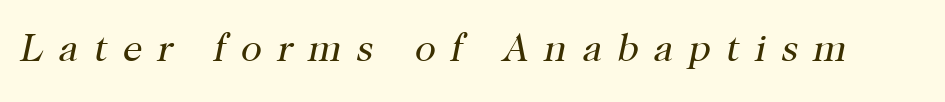
{"serif": "yes", "italic": "yes", "lean": "right", "slant_degrees": 12, "bold": "no", "weight": "regular", "width": "normal", "stroke_contrast": "high", "x_height": "medium", "monospaced": "no", "underline": "no", "letter_spacing": "wide", "letter_spacing_em": 0.39, "glyph_px": 39}
